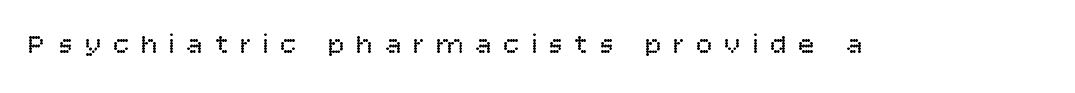
You could not count columns in this text — the font is proportionally spaced. Does extra space separate the letters? Yes, quite a lot of it. This is roman type, the default non-slanted kind. Stroke thickness stays within the range of a standard reading face or lighter.
